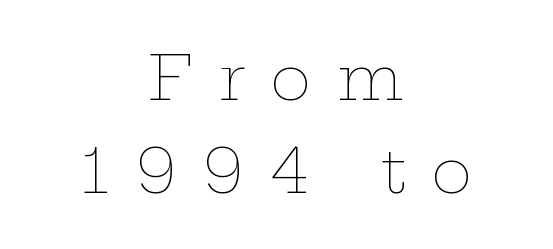
Anything drawn beneath the words? Only blank space. You could not count columns in this text — the font is proportionally spaced. Whoever set this chose a conventional vertical rhythm. Posture: upright roman.
